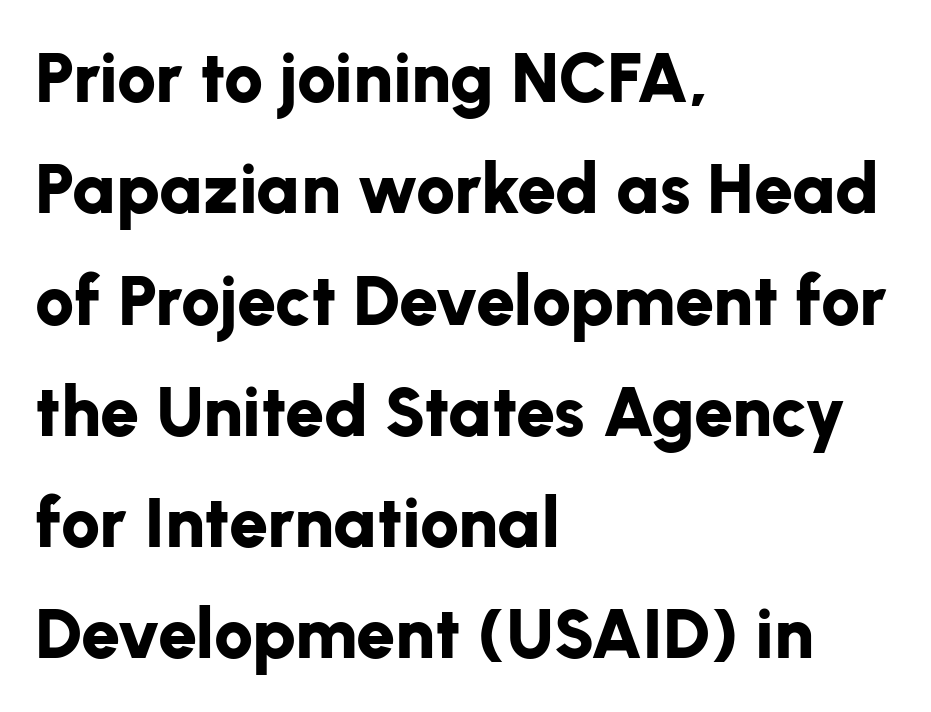
Check where the strokes stop: nothing finishes them off — pure sans. Compared with a centered layout, this one pins lines to the left instead. Typesetter's note: full bold, strokes at maximum text heaviness. Bare-footed words on every line.
